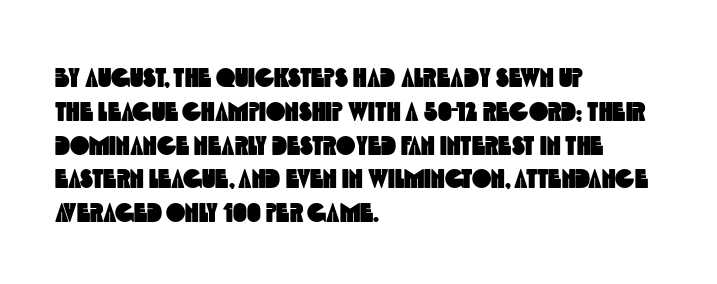
The horizontal fit of the characters is conventional and even. Visually the block forms a straight wall on the left and a jagged coastline on the right. The baseline area is clear. Vertically, the passage feels balanced, rows spaced as you'd expect.
